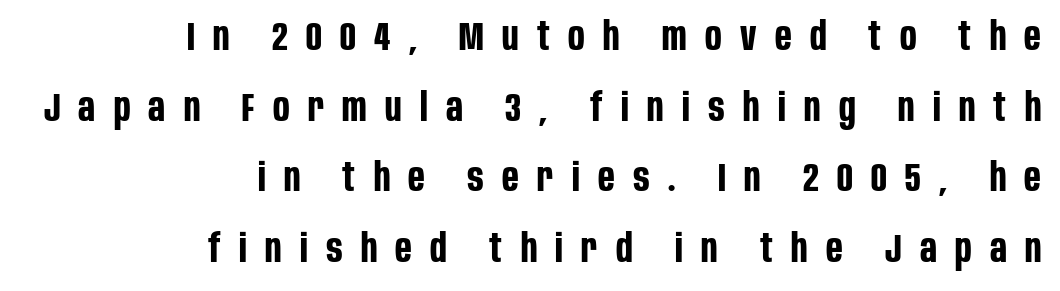
Q: Is the text bold? A: Yes.
Q: Is the text italic (slanted)? A: No, it is upright.
Q: Is the typeface a serif or a sans-serif typeface? A: Sans-serif.
Q: Is the text underlined? A: No.
Q: How is the paragraph aligned? A: Right-aligned.
Q: Is the spacing between letters normal or unusually wide? A: Unusually wide.
Q: Width (condensed, normal, or wide)? A: Condensed.
Q: Stroke contrast? A: Low.
Q: x-height? A: Large.
Q: Monospaced? A: No.
